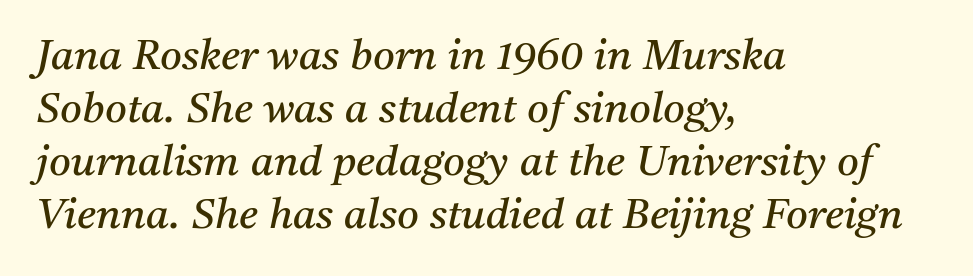
{"serif": "yes", "italic": "yes", "lean": "right", "slant_degrees": 11, "bold": "no", "weight": "regular", "width": "normal", "stroke_contrast": "medium", "x_height": "medium", "monospaced": "no", "underline": "no", "align": "left", "line_spacing": "normal", "line_spacing_ratio": 1.26, "letter_spacing": "normal", "letter_spacing_em": 0.0, "glyph_px": 42}
